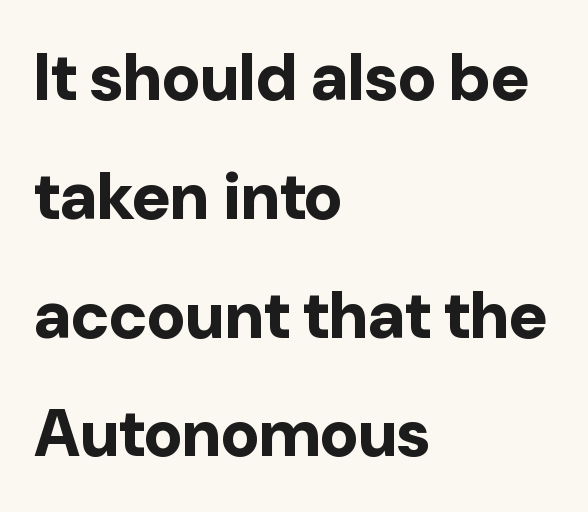
Q: Is the text bold? A: Yes.
Q: Is the text italic (slanted)? A: No, it is upright.
Q: Is the typeface a serif or a sans-serif typeface? A: Sans-serif.
Q: Is the text underlined? A: No.
Q: How is the paragraph aligned? A: Left-aligned.
Q: Is the spacing between letters normal or unusually wide? A: Normal.
Q: Width (condensed, normal, or wide)? A: Normal.
Q: Stroke contrast? A: Low.
Q: x-height? A: Medium.
Q: Monospaced? A: No.
